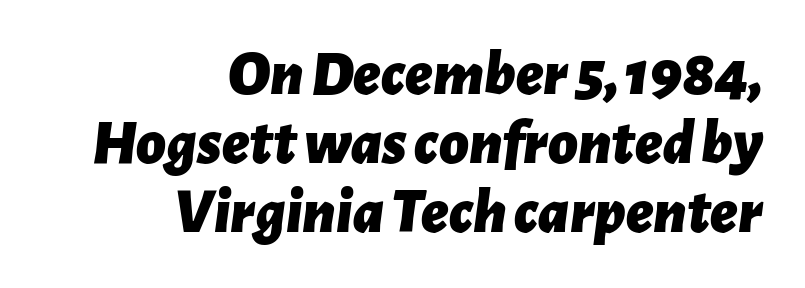
The image shows 64 px bold type, italic (leaning right); set right-aligned, tight line spacing (1.08x), normal letter spacing, not underlined; low stroke contrast and a medium x-height.
